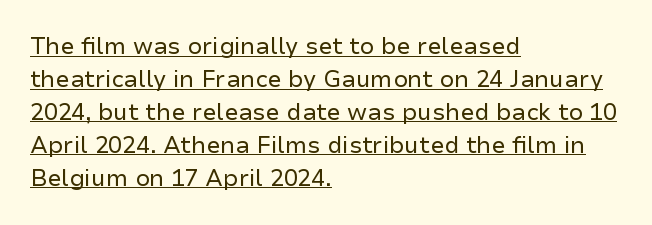
The image shows 23 px text type, upright; set left-aligned, normal line spacing (1.43x), normal letter spacing, underlined.
